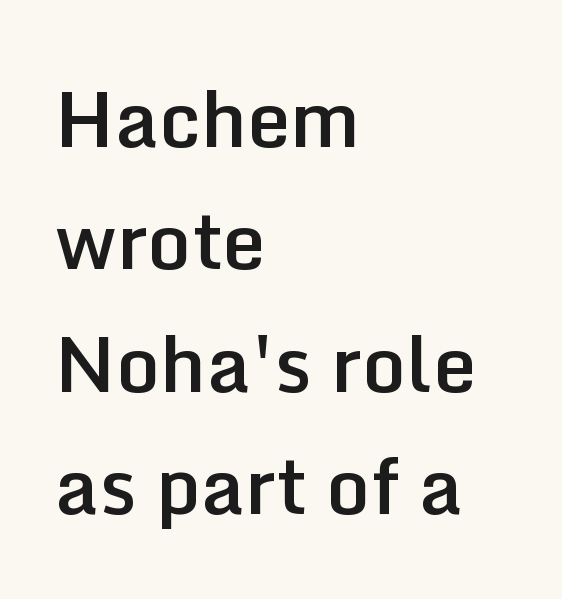
On the weight axis this lands at semibold, roughly 600. Classification — sans serif. Here the designer chose a conventional face with non-uniform glyph widths. Whoever set this chose a conventional vertical rhythm. The compositor pushed each line to the left boundary. The axis of the letterforms is exactly vertical.
